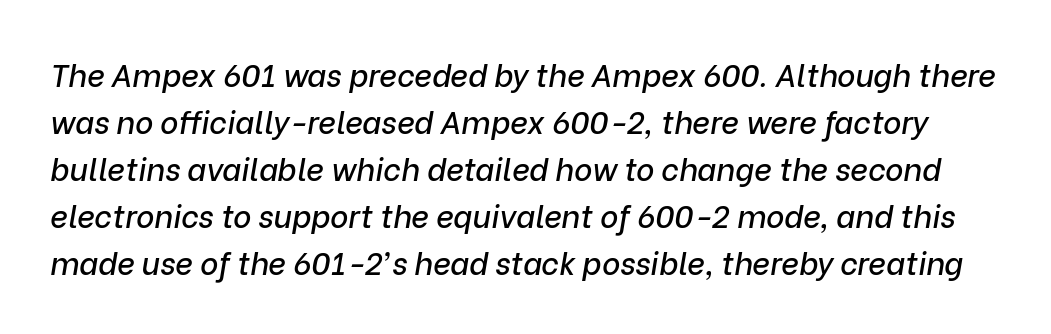
{"italic": "yes", "lean": "right", "slant_degrees": 9, "width": "normal", "stroke_contrast": "low", "x_height": "medium", "monospaced": "no", "underline": "no", "line_spacing": "normal", "line_spacing_ratio": 1.52, "letter_spacing": "normal", "letter_spacing_em": 0.0, "glyph_px": 31}
